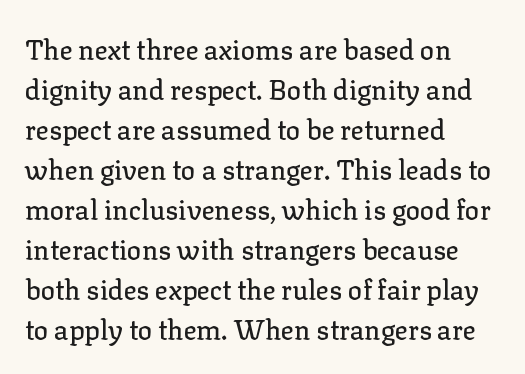
Q: Is the text italic (slanted)? A: No, it is upright.
Q: Is the text underlined? A: No.
Q: How is the paragraph aligned? A: Left-aligned.
Q: Is the spacing between letters normal or unusually wide? A: Normal.
Q: Is the spacing between lines tight, normal or loose? A: Normal.
